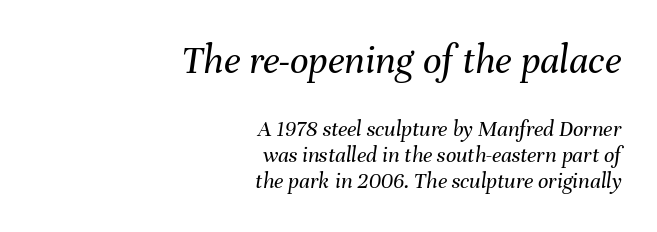
Between one letter and the next there's only the usual sliver of space. A typesetter would call this proportional, since set widths differ per character. Italic: yes, the glyphs are oblique. Line endings align vertically; line beginnings do not. Nothing heavy about these letters — not bold at all. Leading is clearly below the norm, producing a dense column.
